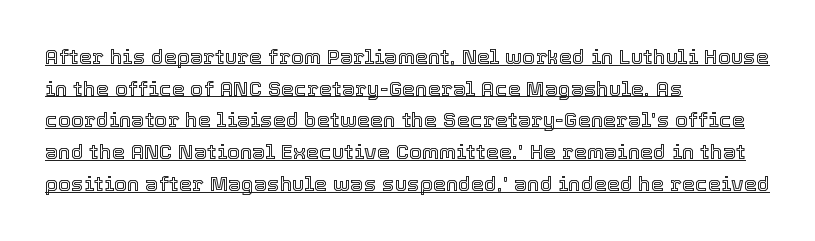
{"italic": "no", "underline": "yes", "align": "left", "line_spacing": "normal", "line_spacing_ratio": 1.51, "letter_spacing": "normal", "letter_spacing_em": 0.0, "glyph_px": 21}
